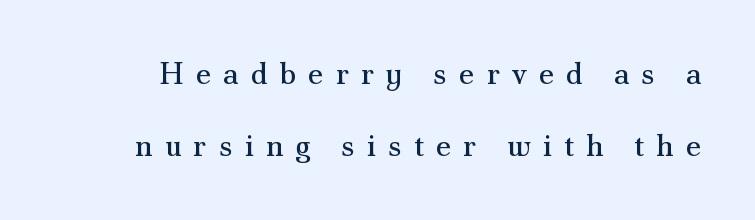
The image shows 30 px regular-weight serif type, upright; set loose line spacing (2.41x), unusually wide letter spacing (+0.4 em), not underlined; medium stroke contrast and a small x-height.
